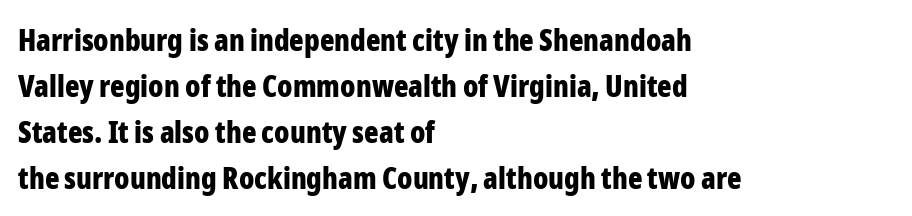
{"serif": "no", "italic": "no", "bold": "yes", "weight": "bold", "width": "condensed", "stroke_contrast": "low", "x_height": "medium", "monospaced": "no", "underline": "no", "align": "left", "line_spacing": "normal", "line_spacing_ratio": 1.53, "letter_spacing": "normal", "letter_spacing_em": 0.0, "glyph_px": 30}
